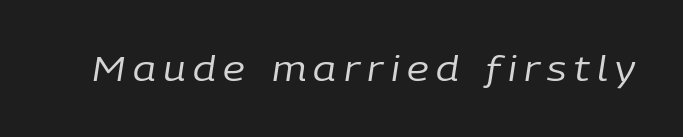
Caption: face not bold, strokes unweighted. These lines are rendered in a variable-pitch font. If you drew a line through each stem, it would be angled. Here the glyphs are tracked loosely, breaking word shapes into spaced letters. The glyphs are unaccompanied by any horizontal stroke below them.
